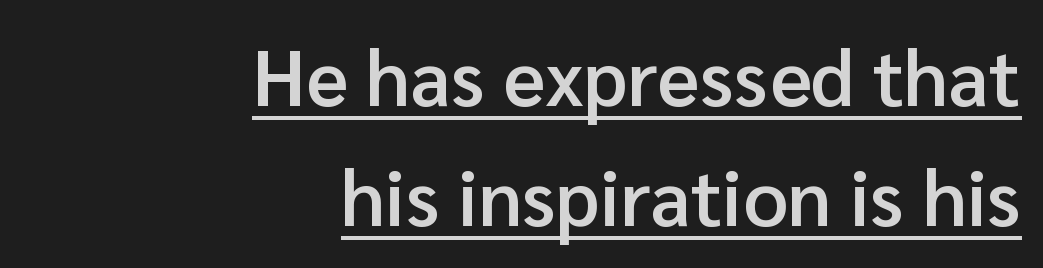
On the weight axis this lands at semibold, roughly 600. A typesetter would label this face a sans. Posture: vertical. Whoever set this chose a conventional vertical rhythm. The compositor pushed each line to the right boundary. Each letter keeps its own natural width here, so spacing adapts to shape.
